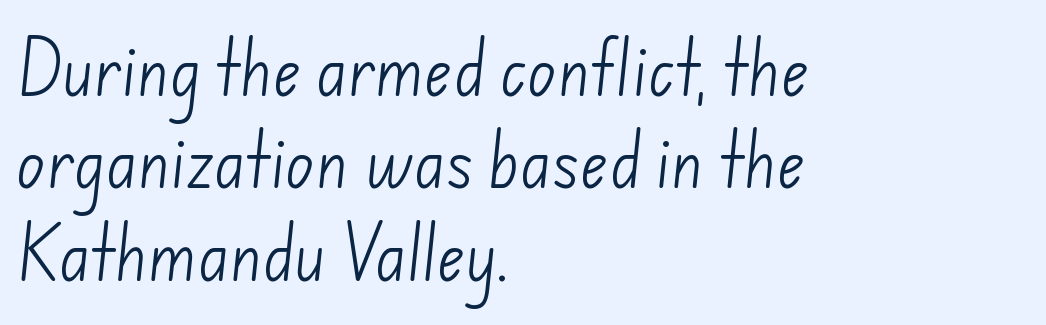
All the whitespace from short lines collects on the right. This is not heavy type; no bold has been used. The passage shown has conventional tracking throughout. These lines are rendered in a variable-pitch font.
